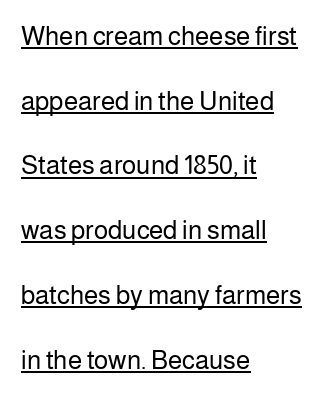
The image shows 26 px text type, upright; set left-aligned, loose line spacing (2.49x), normal letter spacing, underlined.
